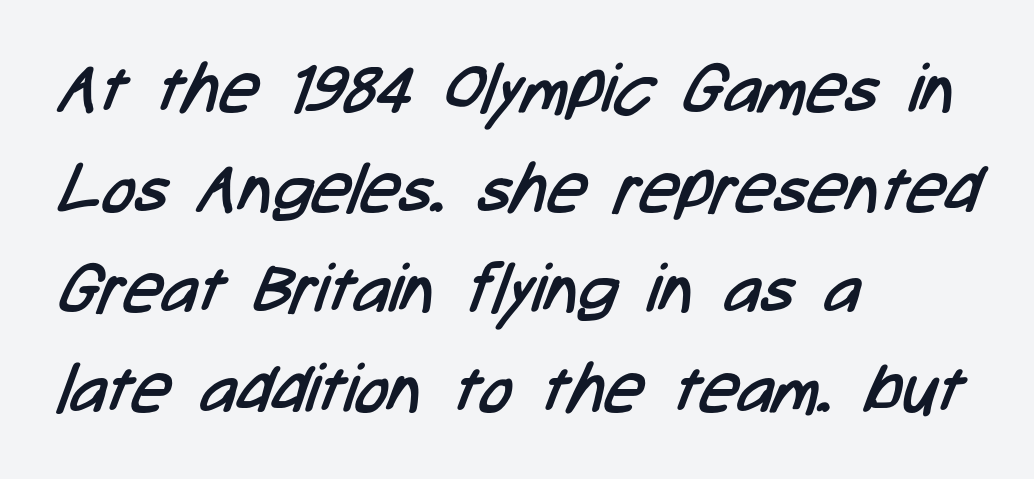
{"serif": "no", "bold": "no", "weight": "regular", "width": "condensed", "stroke_contrast": "low", "x_height": "medium", "monospaced": "no", "underline": "no", "align": "left", "line_spacing": "normal", "line_spacing_ratio": 1.47, "letter_spacing": "normal", "letter_spacing_em": 0.0, "glyph_px": 68}
